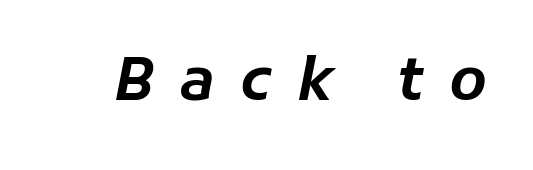
{"italic": "yes", "lean": "right", "slant_degrees": 11, "width": "normal", "stroke_contrast": "low", "x_height": "medium", "monospaced": "no", "underline": "no", "letter_spacing": "wide", "letter_spacing_em": 0.42, "glyph_px": 60}
